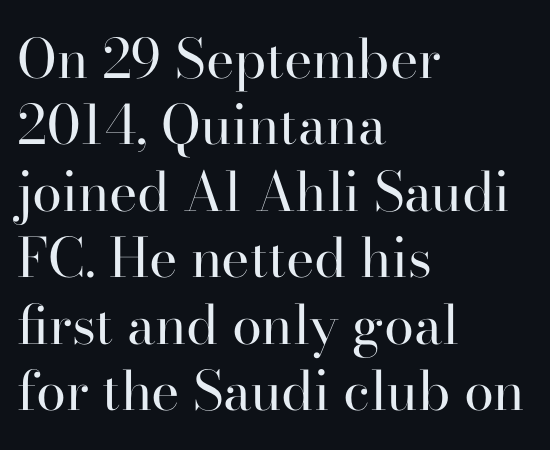
{"serif": "yes", "italic": "no", "bold": "no", "weight": "regular", "width": "normal", "stroke_contrast": "high", "x_height": "small", "monospaced": "no", "underline": "no", "align": "left", "line_spacing_ratio": 1.23, "letter_spacing": "normal", "letter_spacing_em": 0.0, "glyph_px": 54}
